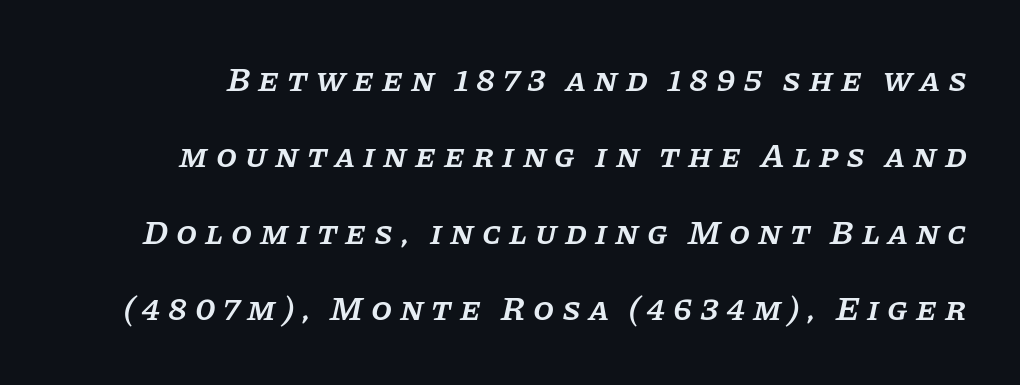
Q: Is the text bold? A: Semi-bold.
Q: Is the text italic (slanted)? A: Yes, it leans right by about 11 degrees.
Q: Is the typeface a serif or a sans-serif typeface? A: Serif.
Q: Is the text underlined? A: No.
Q: Is the spacing between letters normal or unusually wide? A: Unusually wide.
Q: Is the spacing between lines tight, normal or loose? A: Loose.
Q: Width (condensed, normal, or wide)? A: Normal.
Q: Stroke contrast? A: Low.
Q: x-height? A: Large.
Q: Monospaced? A: No.
